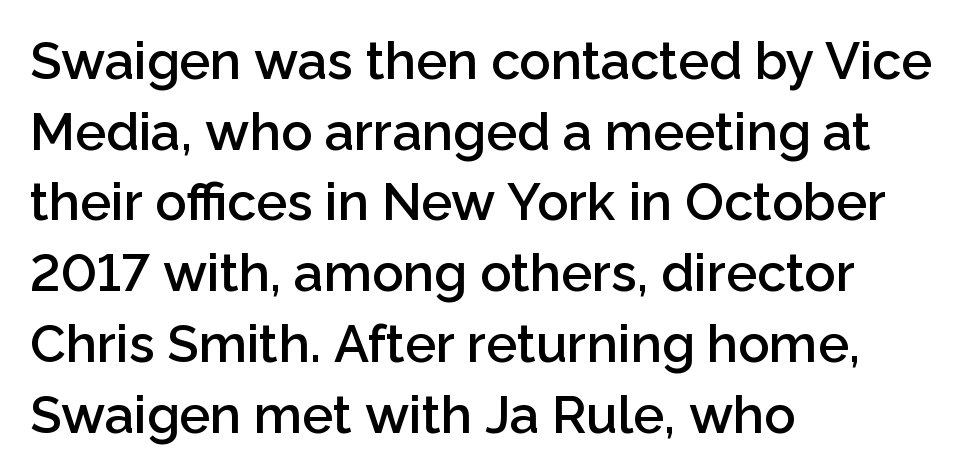
Q: Is the text bold? A: Semi-bold.
Q: Is the text italic (slanted)? A: No, it is upright.
Q: Is the typeface a serif or a sans-serif typeface? A: Sans-serif.
Q: Is the text underlined? A: No.
Q: How is the paragraph aligned? A: Left-aligned.
Q: Is the spacing between letters normal or unusually wide? A: Normal.
Q: Is the spacing between lines tight, normal or loose? A: Normal.
Q: Width (condensed, normal, or wide)? A: Normal.
Q: Stroke contrast? A: Low.
Q: x-height? A: Medium.
Q: Monospaced? A: No.
